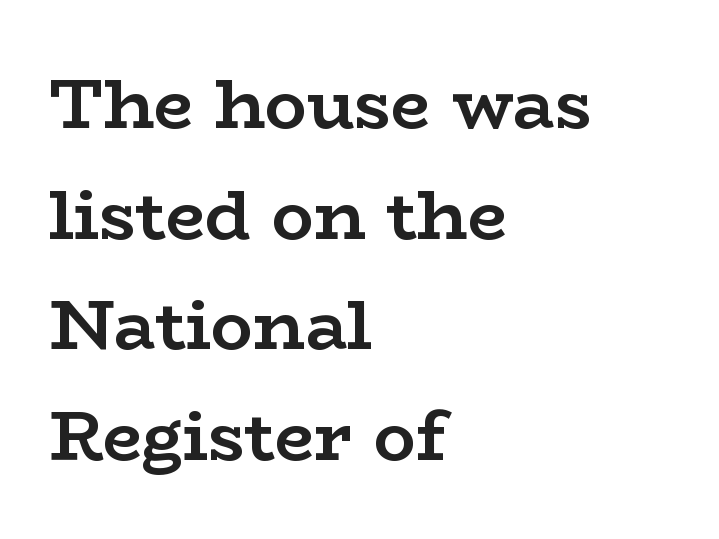
{"serif": "yes", "italic": "no", "bold": "yes", "weight": "semibold", "width": "wide", "stroke_contrast": "low", "x_height": "medium", "monospaced": "no", "underline": "no", "align": "left", "line_spacing": "normal", "line_spacing_ratio": 1.58, "letter_spacing": "normal", "letter_spacing_em": 0.0, "glyph_px": 70}
